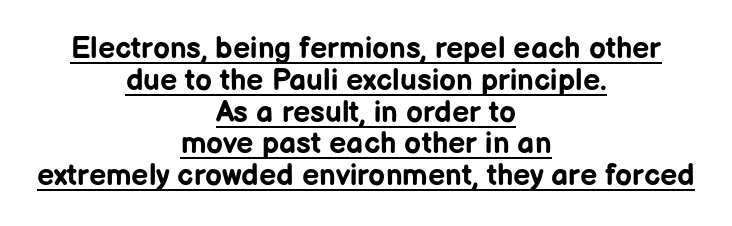
The image shows 30 px bold sans-serif type, upright; set centered, tight line spacing (1.06x), normal letter spacing, underlined; low stroke contrast and a medium x-height.
